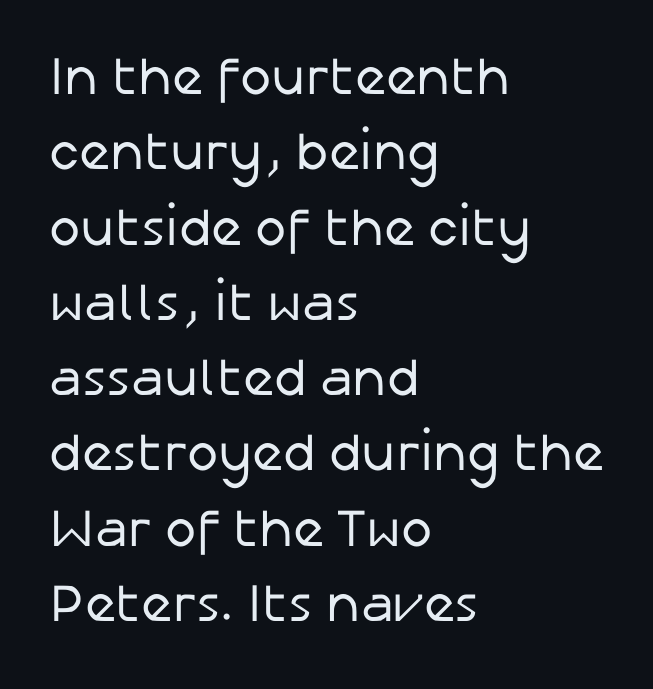
{"serif": "no", "italic": "no", "bold": "no", "weight": "regular", "width": "normal", "stroke_contrast": "low", "x_height": "medium", "monospaced": "no", "underline": "no", "align": "left", "line_spacing": "normal", "line_spacing_ratio": 1.42, "letter_spacing": "normal", "letter_spacing_em": 0.0, "glyph_px": 53}
